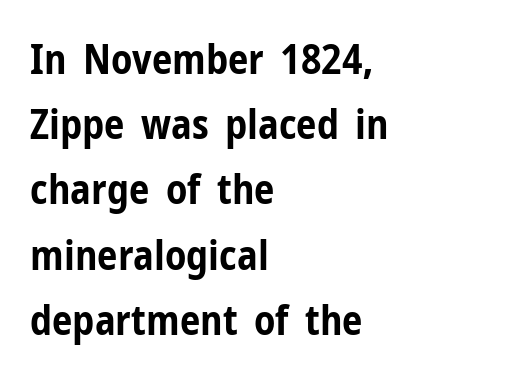
The image shows 41 px bold, condensed sans-serif type, upright; set left-aligned, normal line spacing (1.59x), normal letter spacing, not underlined; low stroke contrast and a medium x-height.
